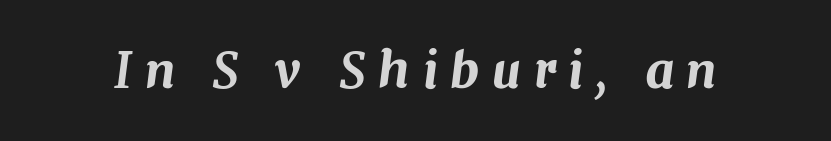
Q: Is the text italic (slanted)? A: Yes, it leans right by about 7 degrees.
Q: Is the text underlined? A: No.
Q: Is the spacing between letters normal or unusually wide? A: Unusually wide.
Q: Width (condensed, normal, or wide)? A: Normal.
Q: Stroke contrast? A: Medium.
Q: x-height? A: Medium.
Q: Monospaced? A: No.
